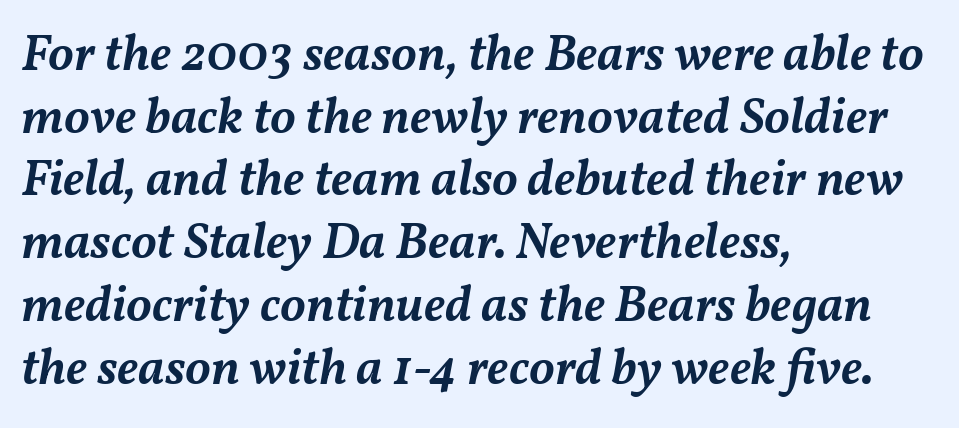
The image shows 51 px semibold type, italic (leaning right); set left-aligned, line spacing 1.23x, normal letter spacing, not underlined; medium stroke contrast and a medium x-height.
